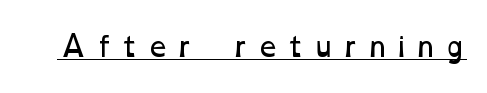
Q: Is the text bold? A: No.
Q: Is the text underlined? A: Yes.
Q: Is the spacing between letters normal or unusually wide? A: Unusually wide.
